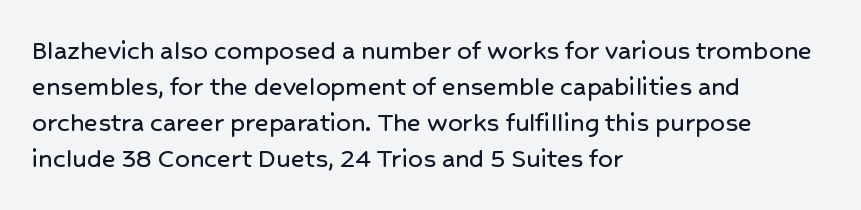
Lines of text with bare space underneath. A typesetter would call this zero additional tracking. Classification — sans serif. Compared with a centered layout, this one pins lines to the left instead. When letters stand straight like this, we call the style roman or upright.
